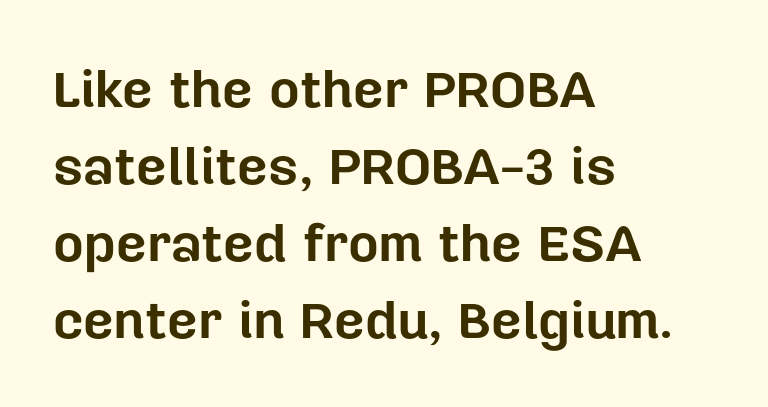
Q: Is the text bold? A: Yes.
Q: Is the text italic (slanted)? A: No, it is upright.
Q: Is the typeface a serif or a sans-serif typeface? A: Sans-serif.
Q: Is the text underlined? A: No.
Q: How is the paragraph aligned? A: Left-aligned.
Q: Is the spacing between letters normal or unusually wide? A: Normal.
Q: Is the spacing between lines tight, normal or loose? A: Normal.
Q: Width (condensed, normal, or wide)? A: Normal.
Q: Stroke contrast? A: Low.
Q: x-height? A: Medium.
Q: Monospaced? A: No.
